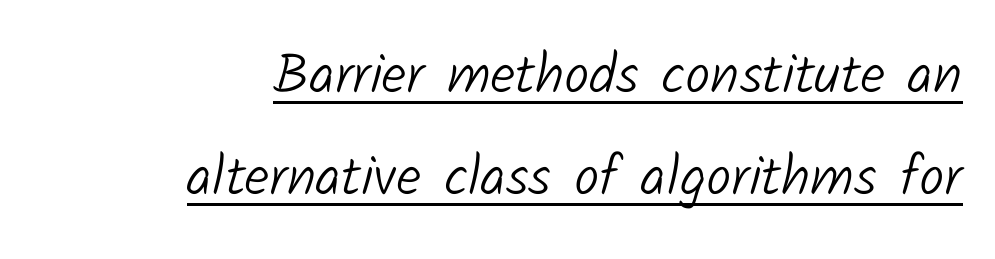
{"serif": "no", "bold": "no", "weight": "light", "width": "normal", "stroke_contrast": "low", "x_height": "medium", "monospaced": "no", "underline": "yes", "align": "right", "line_spacing_ratio": 1.83, "letter_spacing": "normal", "letter_spacing_em": 0.0, "glyph_px": 56}
